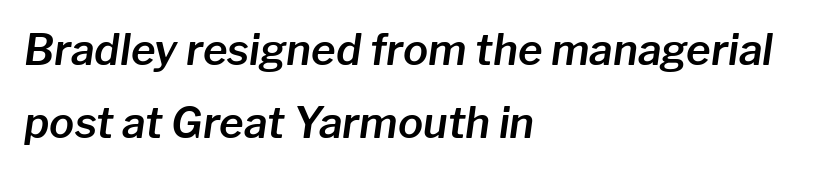
The image shows 42 px text type, italic (leaning right); set left-aligned, line spacing 1.75x, normal letter spacing, not underlined; low stroke contrast and a medium x-height.
